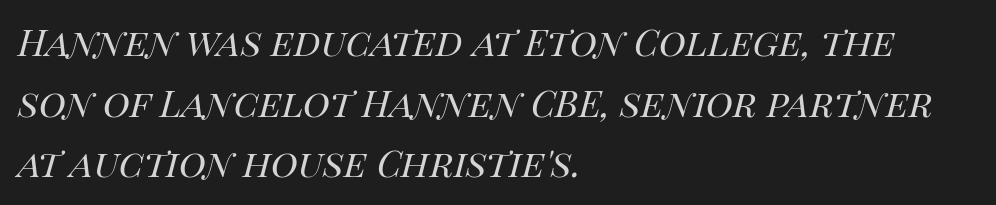
The image shows 46 px regular-weight type, italic (leaning right); set left-aligned, normal line spacing (1.32x), normal letter spacing, not underlined; high stroke contrast and a large x-height.
